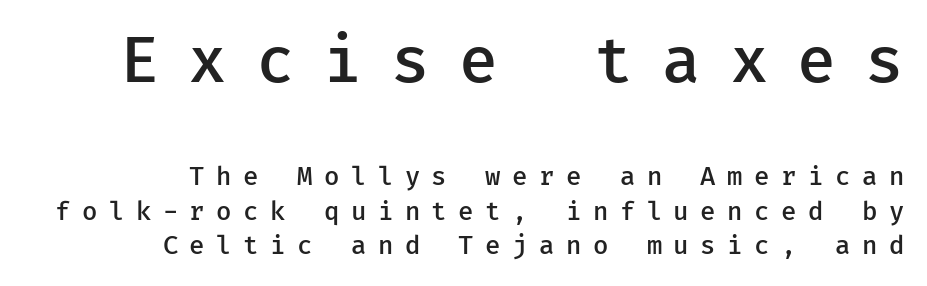
Horizontal bands of white between lines are of average thickness. Typesetter's note: demi weight, one step under bold. Quick note: underline off. The earlier block is typeset at a bigger size than the later block.
